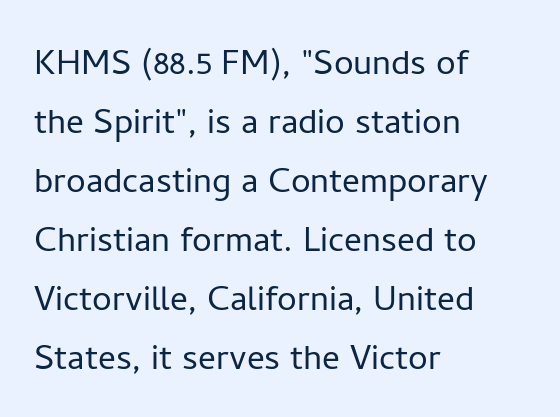
{"serif": "no", "italic": "no", "bold": "no", "weight": "light", "width": "normal", "stroke_contrast": "low", "x_height": "medium", "monospaced": "no", "underline": "no", "align": "left", "line_spacing": "normal", "line_spacing_ratio": 1.34, "letter_spacing": "normal", "letter_spacing_em": 0.0, "glyph_px": 44}
